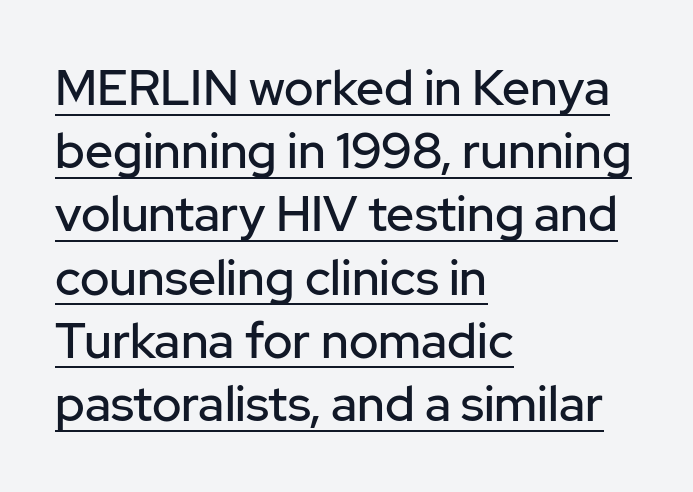
The image shows 49 px sans-serif type, upright; set left-aligned, normal line spacing (1.29x), normal letter spacing, underlined; low stroke contrast and a medium x-height.
